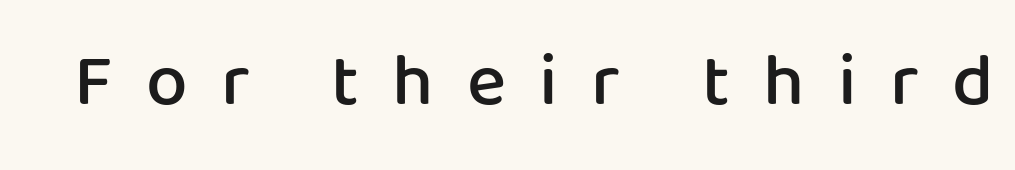
The image shows 74 px semibold sans-serif type, upright; set unusually wide letter spacing (+0.45 em), not underlined; low stroke contrast and a medium x-height.
